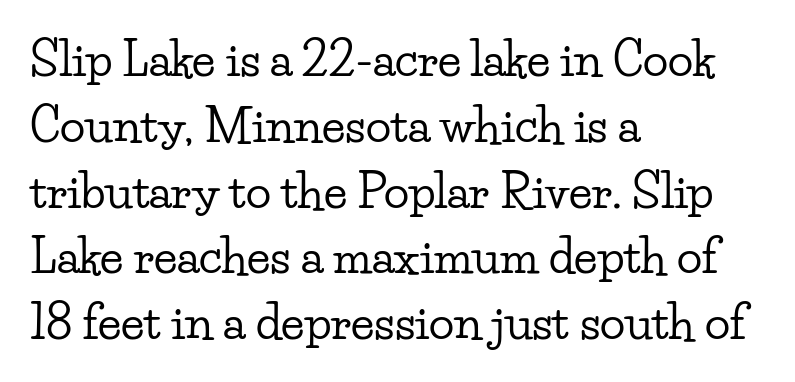
The image shows 47 px wide serif type, upright; set left-aligned, normal line spacing (1.4x), normal letter spacing, not underlined; low stroke contrast and a small x-height.
